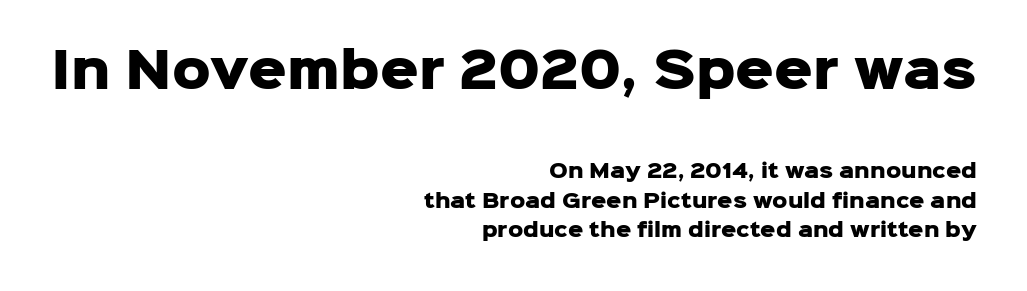
Leftover space on each line is placed entirely before the opening word. Proportional: the letters do not fall into vertical columns. One glance says typical: line gaps are just what's usual. Notice how the stems are strictly vertical — no italics here. The letters sit at their default tracking, neither squeezed nor spread. The zone under the glyphs is completely vacant.
